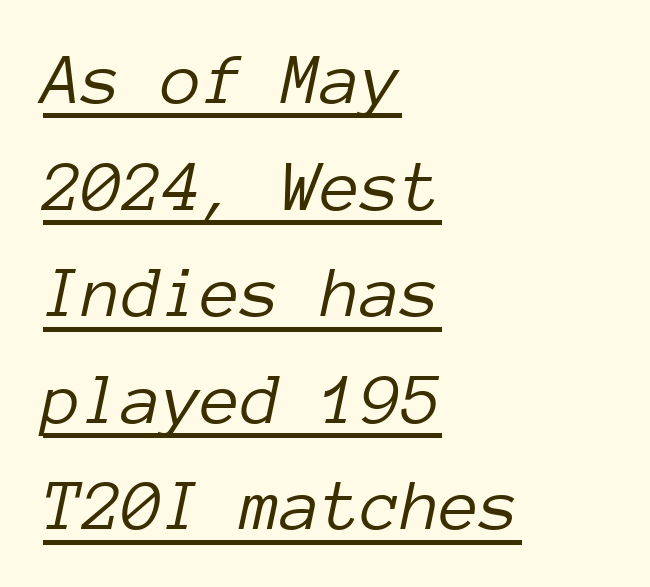
{"italic": "yes", "lean": "right", "slant_degrees": 12, "bold": "no", "weight": "light", "width": "normal", "stroke_contrast": "low", "x_height": "medium", "monospaced": "yes", "underline": "yes", "align": "left", "line_spacing": "normal", "line_spacing_ratio": 1.46, "letter_spacing": "normal", "letter_spacing_em": 0.0, "glyph_px": 73}
